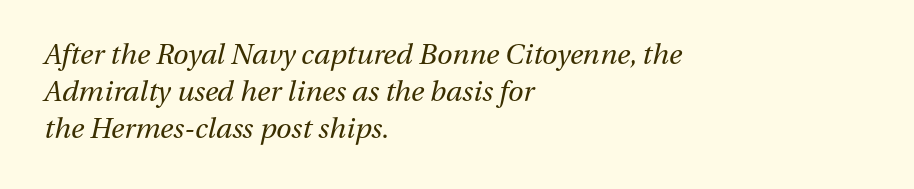
This sample uses plain, unmodified letter spacing. Unbolded letterforms with no extra heft. This block has exactly the height ordinary leading produces. The compositor pushed each line to the left boundary.
